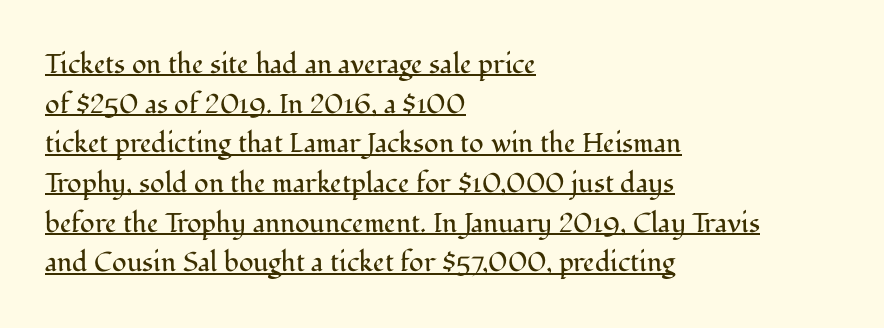
{"italic": "no", "bold": "no", "underline": "yes", "align": "left", "line_spacing": "normal", "line_spacing_ratio": 1.47, "letter_spacing": "normal", "letter_spacing_em": 0.0, "glyph_px": 27}
